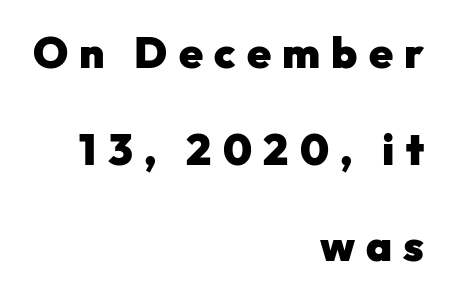
The image shows 43 px heavy sans-serif type, upright; set right-aligned, loose line spacing (2.25x), unusually wide letter spacing (+0.26 em), not underlined; low stroke contrast and a medium x-height.
